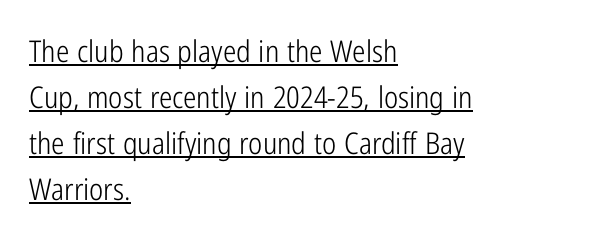
{"serif": "no", "italic": "no", "bold": "no", "weight": "light", "width": "condensed", "stroke_contrast": "low", "x_height": "medium", "monospaced": "no", "underline": "yes", "align": "left", "line_spacing": "normal", "line_spacing_ratio": 1.53, "letter_spacing": "normal", "letter_spacing_em": 0.0, "glyph_px": 30}
